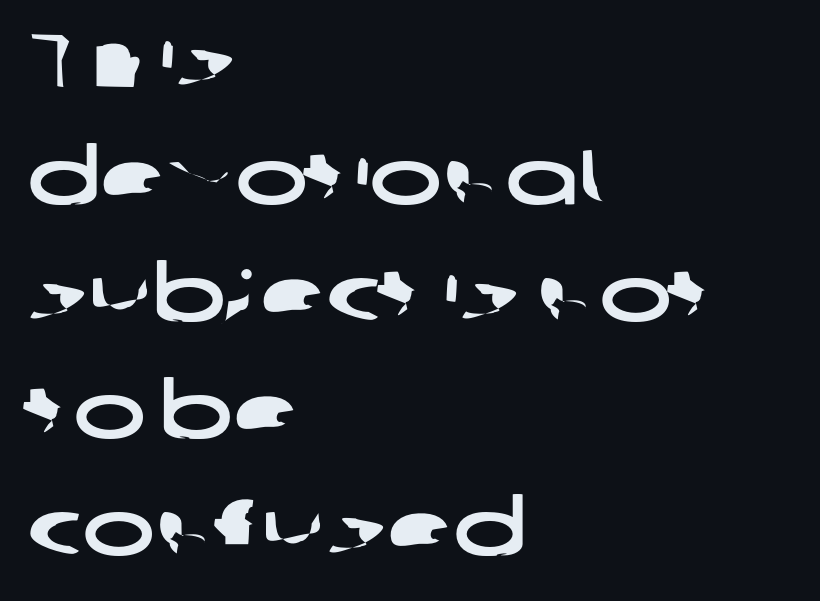
Here the designer chose a conventional face with non-uniform glyph widths. The tracking reads as untouched default to a designer's eye. The block of text has a typical density, with ordinary space between rows. Where is the straight margin? On the left. Underline: absent. The glyphs in this specimen are sans serif.
